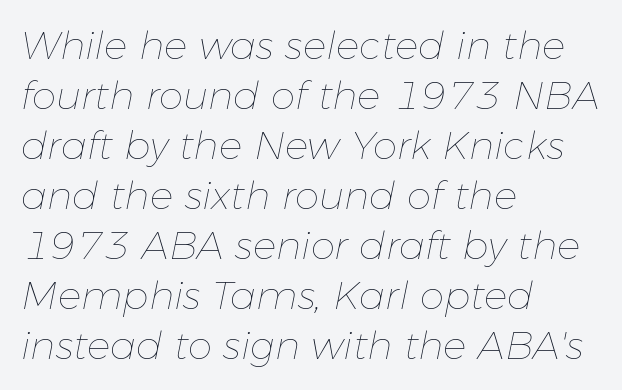
{"italic": "yes", "lean": "right", "slant_degrees": 11, "bold": "no", "weight": "thin", "width": "normal", "stroke_contrast": "low", "x_height": "medium", "monospaced": "no", "underline": "no", "align": "left", "line_spacing": "normal", "line_spacing_ratio": 1.28, "letter_spacing": "normal", "letter_spacing_em": 0.0, "glyph_px": 39}
